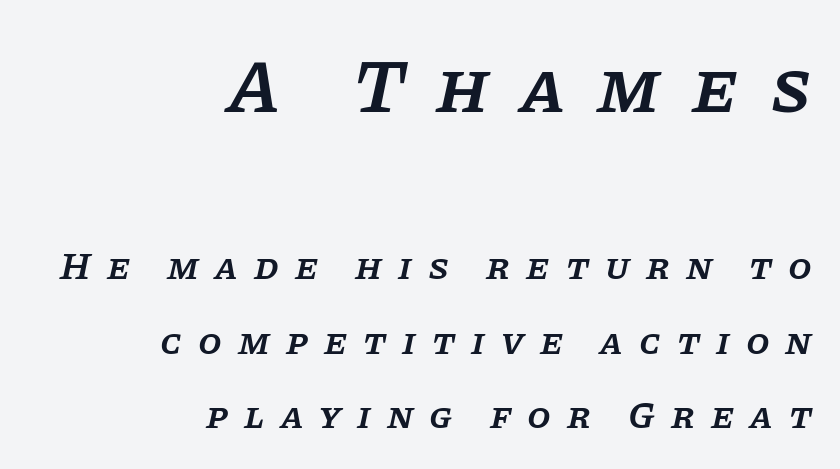
{"serif": "yes", "italic": "yes", "lean": "right", "slant_degrees": 11, "bold": "semi", "weight": "semibold", "width": "normal", "stroke_contrast": "low", "x_height": "large", "monospaced": "no", "underline": "no", "align": "right", "line_spacing": "loose", "line_spacing_ratio": 1.97, "letter_spacing": "wide", "letter_spacing_em": 0.42, "larger_block": "first", "size_ratio": 1.97, "glyph_px": 75}
